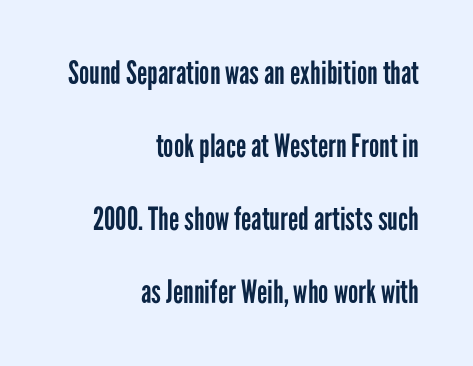
The image shows 32 px regular-weight, condensed sans-serif type, upright; set right-aligned, loose line spacing (2.28x), normal letter spacing, not underlined; low stroke contrast and a medium x-height.
